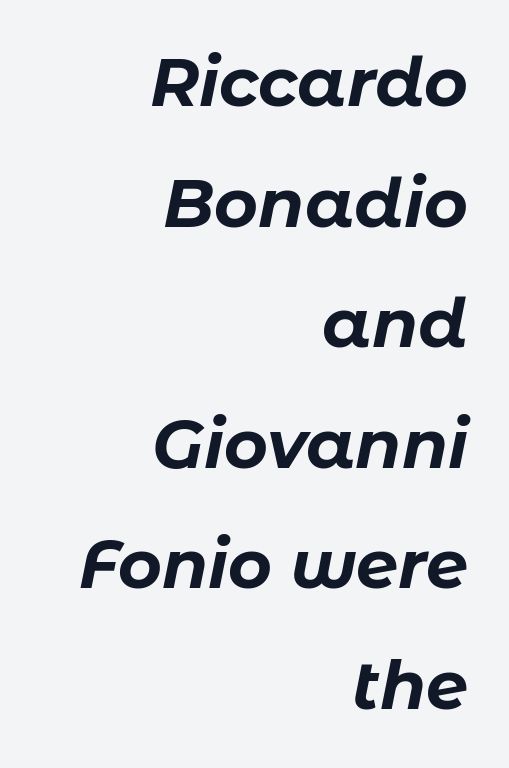
{"italic": "yes", "lean": "right", "slant_degrees": 11, "bold": "yes", "weight": "bold", "width": "normal", "stroke_contrast": "low", "x_height": "medium", "monospaced": "no", "underline": "no", "align": "right", "line_spacing_ratio": 1.8, "letter_spacing": "normal", "letter_spacing_em": 0.0, "glyph_px": 67}
